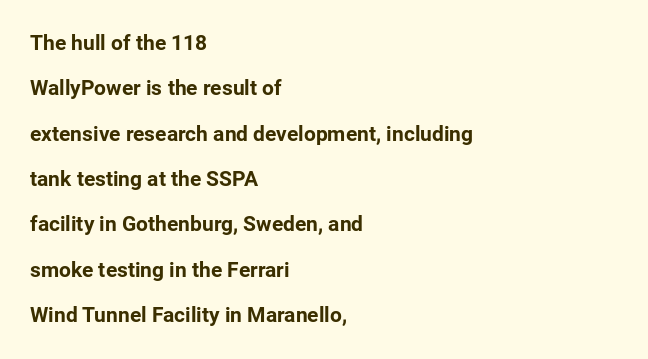
Ascenders rise straight up at ninety degrees. These lines stack with their left ends in a neat column. Notice the wide empty band between every row — that's loose leading. Check the space under the baseline: it is left empty.
